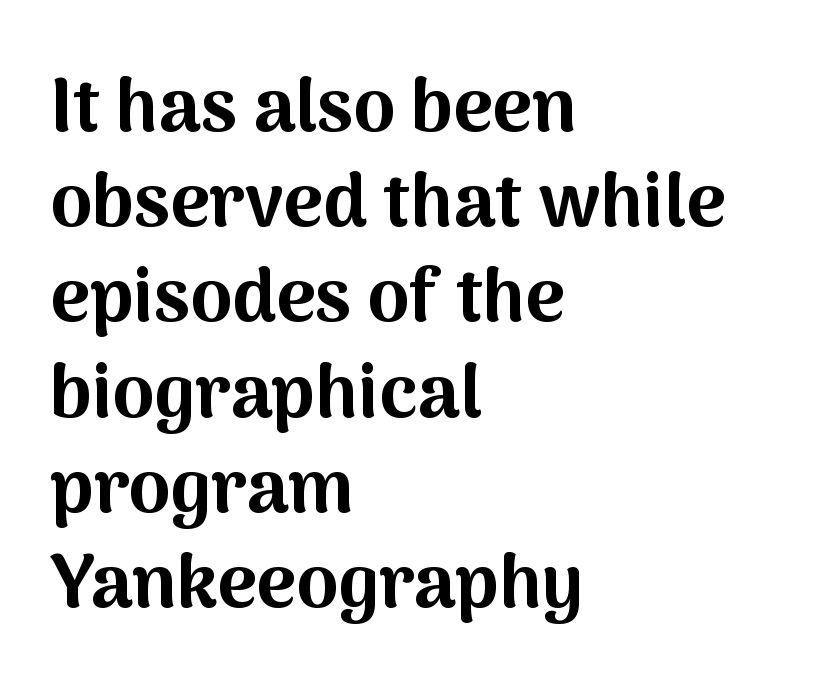
Q: Is the text bold? A: Yes.
Q: Is the text italic (slanted)? A: No, it is upright.
Q: Is the typeface a serif or a sans-serif typeface? A: Sans-serif.
Q: Is the text underlined? A: No.
Q: How is the paragraph aligned? A: Left-aligned.
Q: Is the spacing between letters normal or unusually wide? A: Normal.
Q: Is the spacing between lines tight, normal or loose? A: Normal.
Q: Width (condensed, normal, or wide)? A: Normal.
Q: Stroke contrast? A: Medium.
Q: x-height? A: Medium.
Q: Monospaced? A: No.
